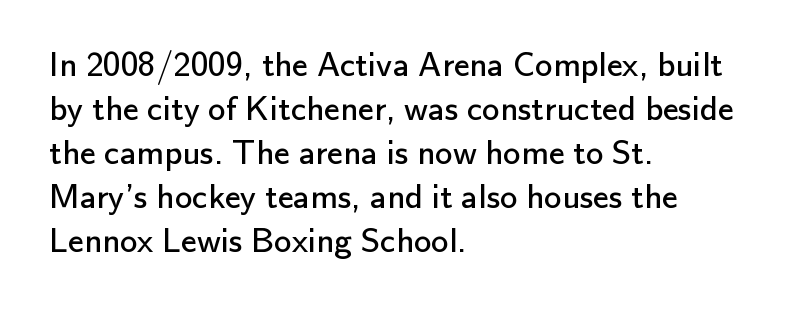
{"serif": "no", "italic": "no", "bold": "no", "weight": "regular", "width": "normal", "stroke_contrast": "low", "x_height": "small", "monospaced": "no", "underline": "no", "align": "left", "line_spacing": "normal", "line_spacing_ratio": 1.26, "letter_spacing": "normal", "letter_spacing_em": 0.0, "glyph_px": 35}
